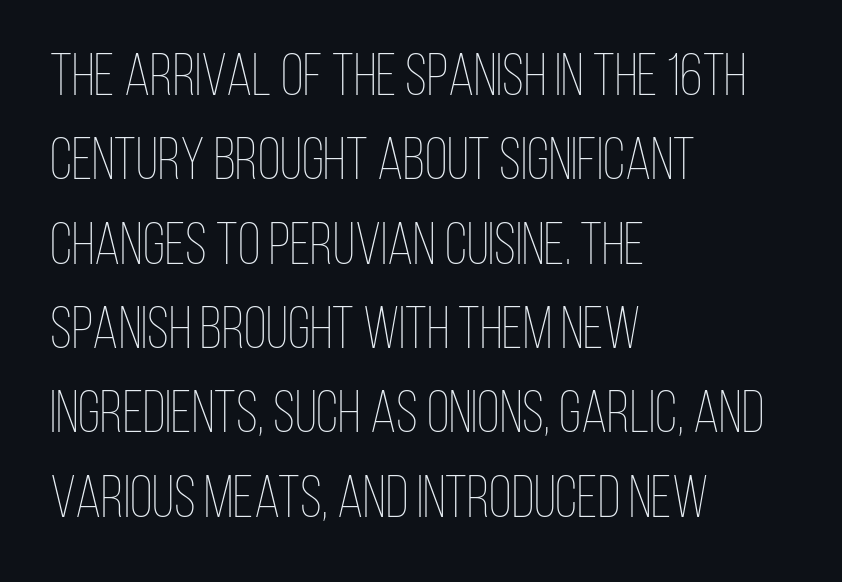
The image shows 59 px thin, condensed type, upright; set left-aligned, normal line spacing (1.43x), normal letter spacing, not underlined; low stroke contrast and a large x-height.
